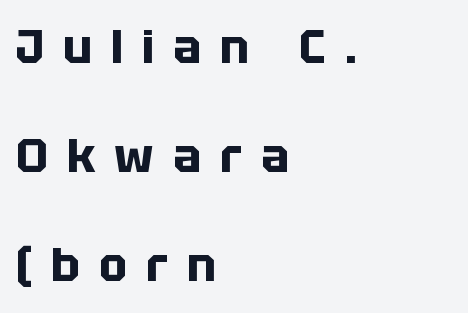
Q: Is the text bold? A: Yes.
Q: Is the text italic (slanted)? A: No, it is upright.
Q: Is the typeface a serif or a sans-serif typeface? A: Sans-serif.
Q: Is the text underlined? A: No.
Q: How is the paragraph aligned? A: Left-aligned.
Q: Is the spacing between letters normal or unusually wide? A: Unusually wide.
Q: Is the spacing between lines tight, normal or loose? A: Loose.
Q: Width (condensed, normal, or wide)? A: Normal.
Q: Stroke contrast? A: Low.
Q: x-height? A: Large.
Q: Monospaced? A: No.
